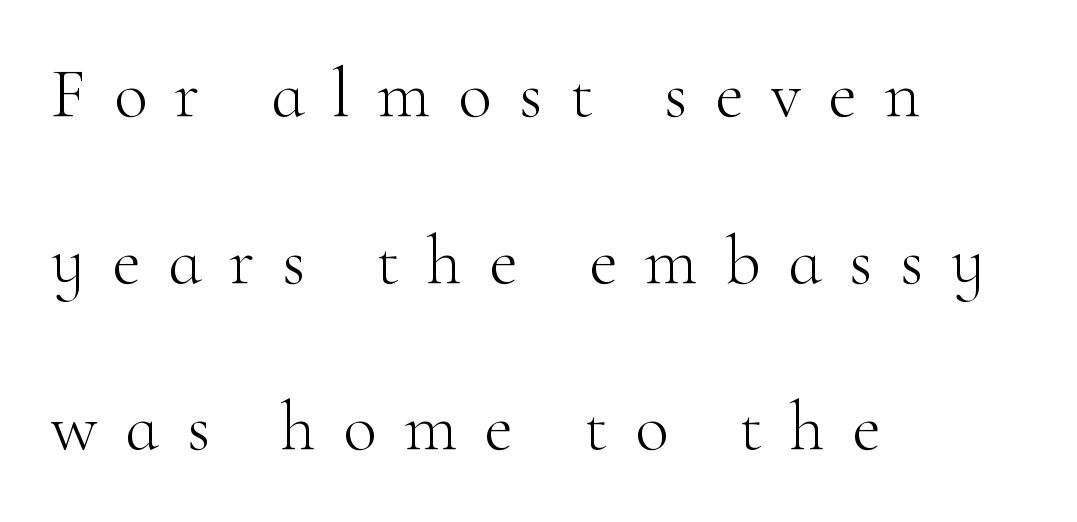
The image shows 70 px light serif type, upright; set left-aligned, loose line spacing (2.38x), unusually wide letter spacing (+0.39 em), not underlined; high stroke contrast and a small x-height.
